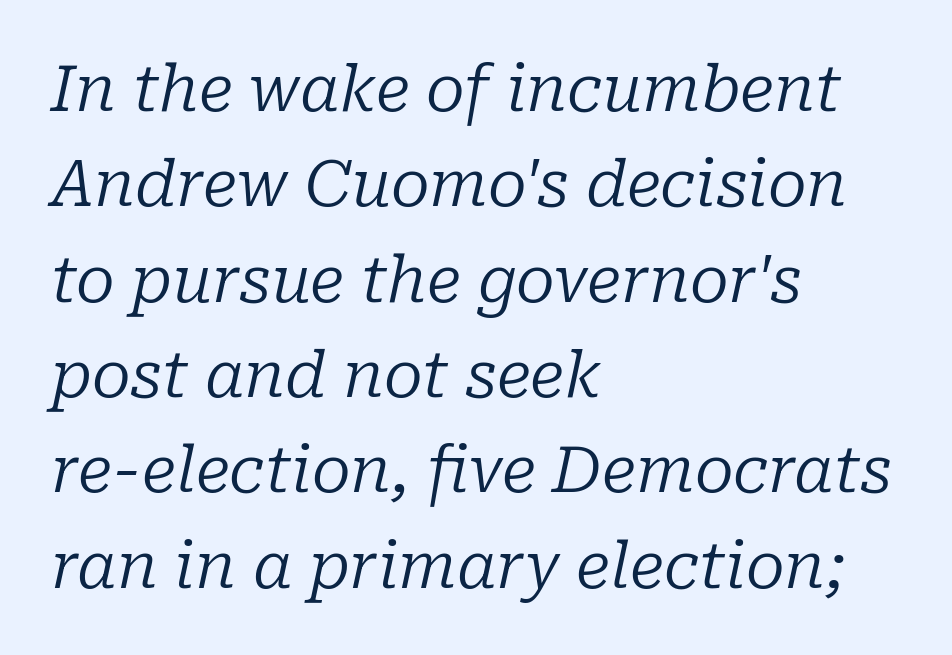
Honestly, the row spacing looks completely unremarkable. Unbolded letterforms with no extra heft. The passage shown is not underscored anywhere. Caption: multi-line text, flush left, ragged right. Letter spacing: default.
